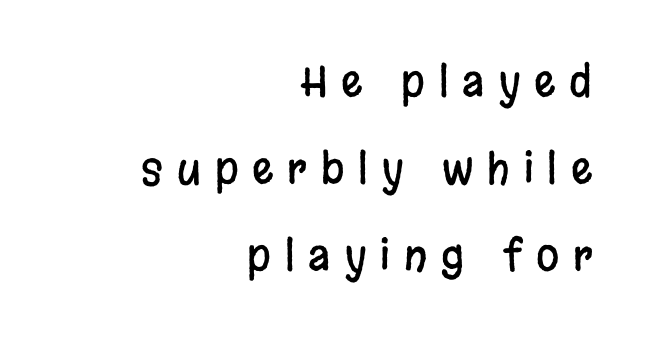
Q: Is the text italic (slanted)? A: No, it is upright.
Q: Is the typeface a serif or a sans-serif typeface? A: Sans-serif.
Q: Is the text underlined? A: No.
Q: How is the paragraph aligned? A: Right-aligned.
Q: Is the spacing between letters normal or unusually wide? A: Unusually wide.
Q: Is the spacing between lines tight, normal or loose? A: Loose.
Q: Width (condensed, normal, or wide)? A: Condensed.
Q: Stroke contrast? A: Low.
Q: x-height? A: Large.
Q: Monospaced? A: No.
